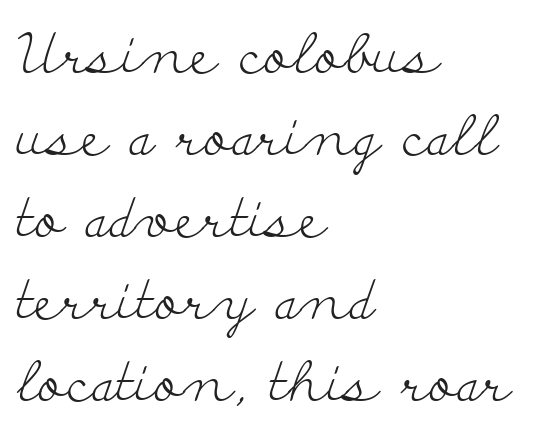
Q: Is the text bold? A: No.
Q: Is the text italic (slanted)? A: Yes.
Q: Is the typeface a serif or a sans-serif typeface? A: Serif.
Q: Is the text underlined? A: No.
Q: How is the paragraph aligned? A: Left-aligned.
Q: Is the spacing between letters normal or unusually wide? A: Normal.
Q: Is the spacing between lines tight, normal or loose? A: Normal.
Q: Width (condensed, normal, or wide)? A: Wide.
Q: Stroke contrast? A: Low.
Q: x-height? A: Small.
Q: Monospaced? A: No.
